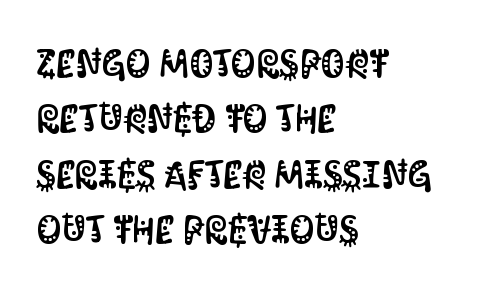
Compared with typical paragraphs, the rows here are spaced about the same. Typographically, this falls in the sans-serif category. Looks like regular typesetting: each glyph gets only the width it needs. The compositor pushed each line to the left boundary. Words appear dense and cohesive because spacing is normal. This is roman type, the default non-slanted kind.
